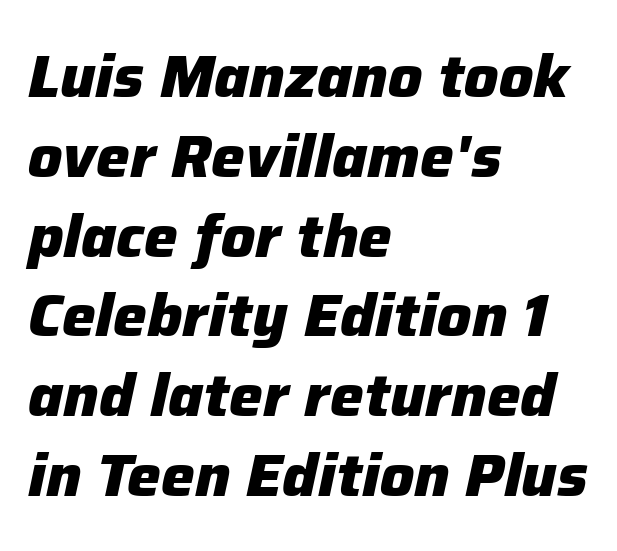
Q: Is the text bold? A: Yes.
Q: Is the text italic (slanted)? A: Yes, it leans right by about 12 degrees.
Q: Is the text underlined? A: No.
Q: How is the paragraph aligned? A: Left-aligned.
Q: Is the spacing between letters normal or unusually wide? A: Normal.
Q: Is the spacing between lines tight, normal or loose? A: Normal.
Q: Width (condensed, normal, or wide)? A: Normal.
Q: Stroke contrast? A: Low.
Q: x-height? A: Medium.
Q: Monospaced? A: No.
